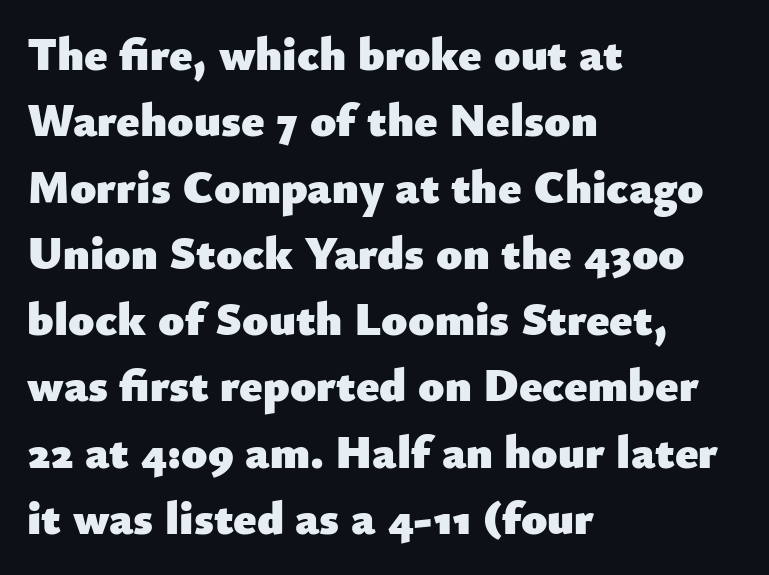
{"serif": "no", "italic": "no", "bold": "yes", "weight": "heavy", "width": "normal", "stroke_contrast": "low", "x_height": "small", "monospaced": "no", "underline": "no", "align": "left", "line_spacing": "normal", "line_spacing_ratio": 1.41, "letter_spacing": "normal", "letter_spacing_em": 0.0, "glyph_px": 47}
